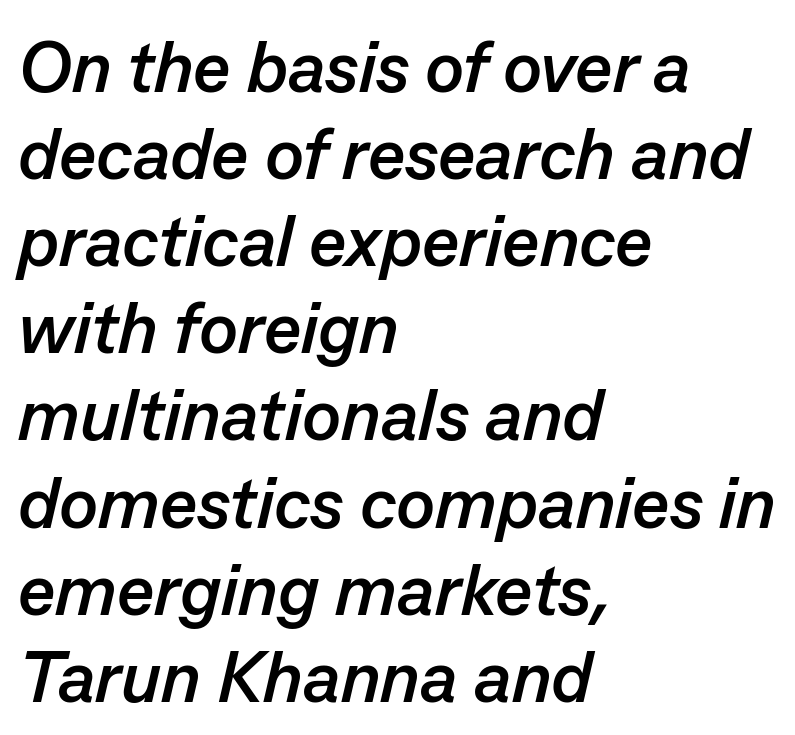
The image shows 72 px semibold type, italic (leaning right); set left-aligned, line spacing 1.21x, normal letter spacing, not underlined; low stroke contrast and a medium x-height.
